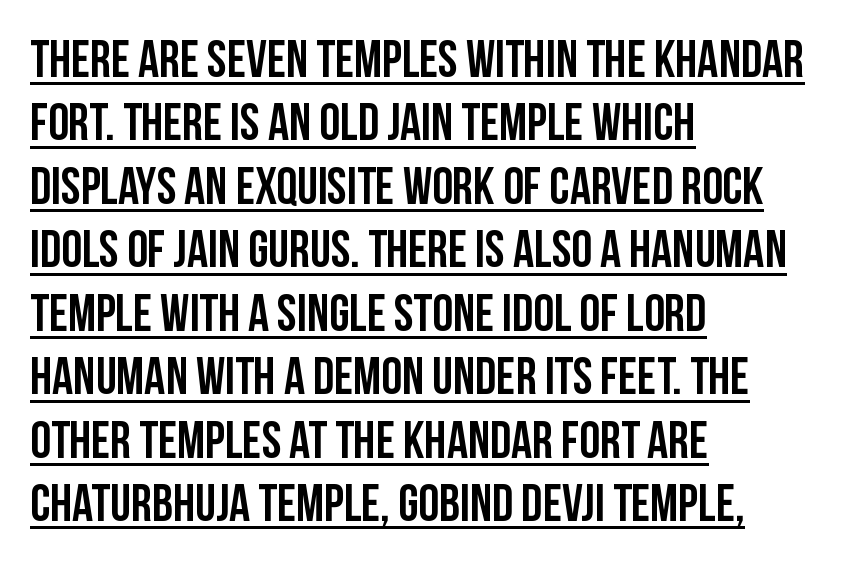
Does the type have serifs? No, each stem ends abruptly. Here the designer chose a conventional face with non-uniform glyph widths. Has an underline been added? It has. Notice how the passage keeps a crisp vertical edge on the left only. Does extra space separate the letters? No, they use regular spacing. The lettering holds an erect, upright posture throughout.
